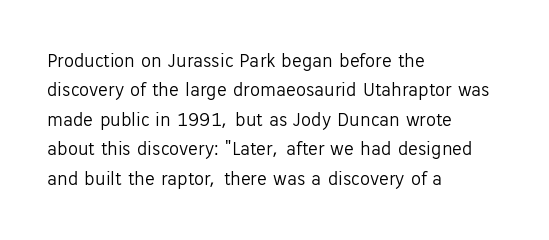
The image shows 20 px text type, upright; set left-aligned, normal line spacing (1.47x), normal letter spacing, not underlined.
